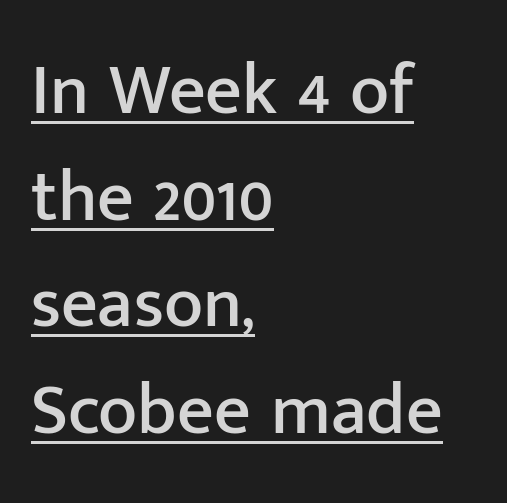
The image shows 72 px sans-serif type, upright; set left-aligned, normal line spacing (1.48x), normal letter spacing, underlined; low stroke contrast and a medium x-height.
